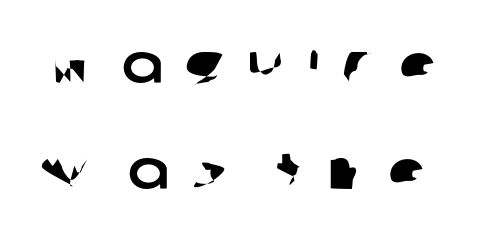
The image shows 55 px sans-serif type; set loose line spacing (1.93x), unusually wide letter spacing (+0.41 em), not underlined; low stroke contrast and a medium x-height.
